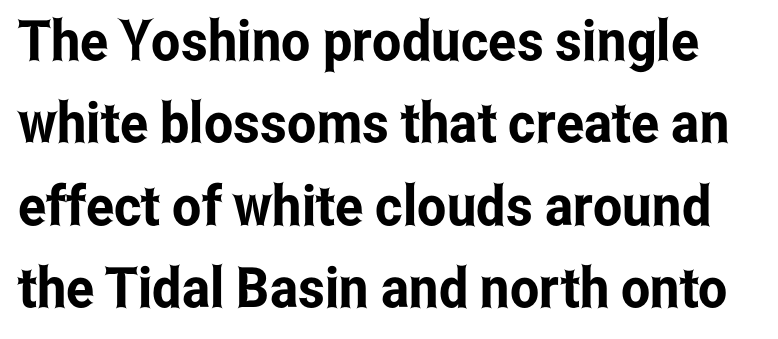
If you measured baseline to baseline, you'd find a middling distance. Does the type have serifs? No, each stem ends abruptly. This rendering features lettering with no underline. Is this a fixed-width face? No — the glyphs have proportional, varying widths. No italicization has been applied; the sample stays upright. Students, note that the glyphs here touch the page at normal intervals.
